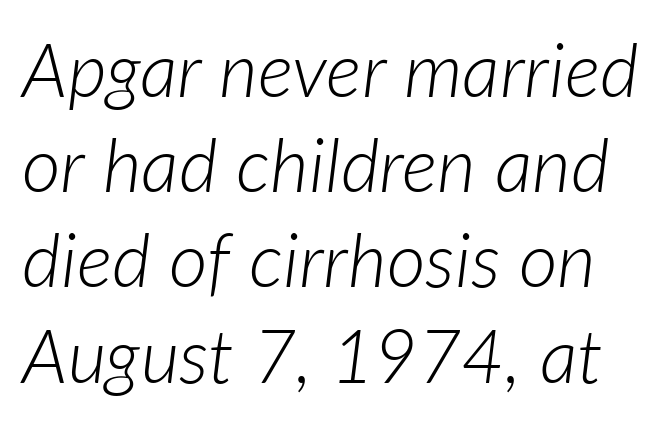
The passage shown is typed in a proportional face where columns would drift. Nothing heavy about these letters — not bold at all. The leading is moderate, giving the passage an even texture. Is the type slanted? Yes — the strokes lean at a clear angle. Nobody drew a line under any word here.
